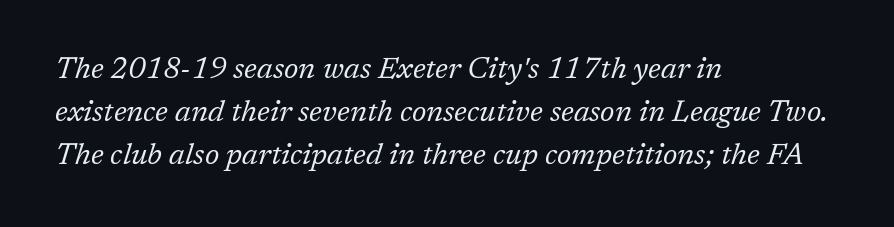
Q: Is the text bold? A: No.
Q: Is the text italic (slanted)? A: Yes, it leans right by about 17 degrees.
Q: Is the typeface a serif or a sans-serif typeface? A: Serif.
Q: Is the text underlined? A: No.
Q: How is the paragraph aligned? A: Left-aligned.
Q: Is the spacing between letters normal or unusually wide? A: Normal.
Q: Is the spacing between lines tight, normal or loose? A: Normal.
Q: Width (condensed, normal, or wide)? A: Normal.
Q: Stroke contrast? A: Low.
Q: x-height? A: Medium.
Q: Monospaced? A: No.
